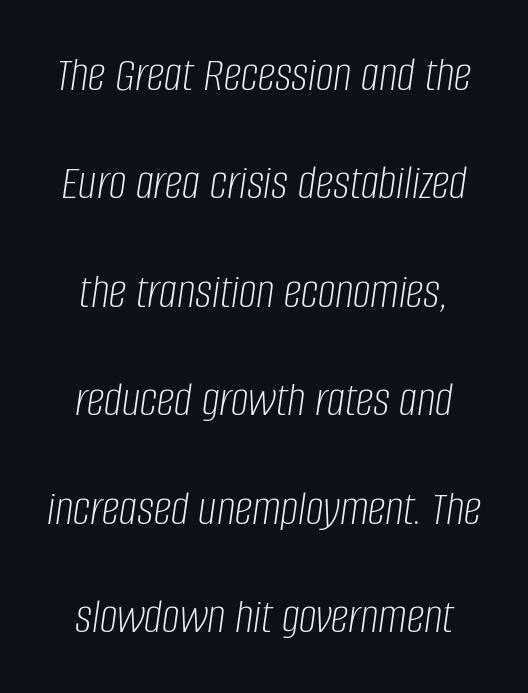
Is the type slanted? Yes — the strokes lean at a clear angle. These lines are rendered in a variable-pitch font. A quiet, ordinary-to-light weight characterises the typeface. This block would shrink considerably if given ordinary leading; it's expanded now. The space directly below the letters is spotless. Look at the tracking — it's just the regular setting, nothing added.
